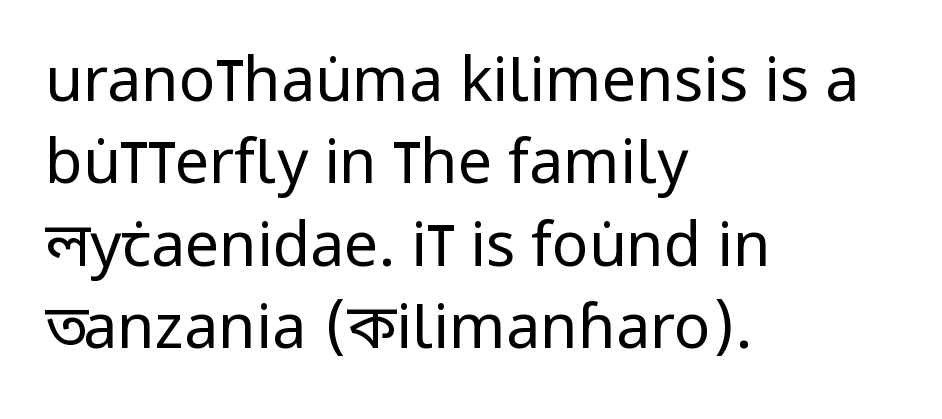
Q: Is the text bold? A: No.
Q: Is the text italic (slanted)? A: No, it is upright.
Q: Is the typeface a serif or a sans-serif typeface? A: Sans-serif.
Q: Is the text underlined? A: No.
Q: How is the paragraph aligned? A: Left-aligned.
Q: Is the spacing between letters normal or unusually wide? A: Normal.
Q: Is the spacing between lines tight, normal or loose? A: Normal.
Q: Width (condensed, normal, or wide)? A: Condensed.
Q: Stroke contrast? A: Low.
Q: x-height? A: Large.
Q: Monospaced? A: No.
